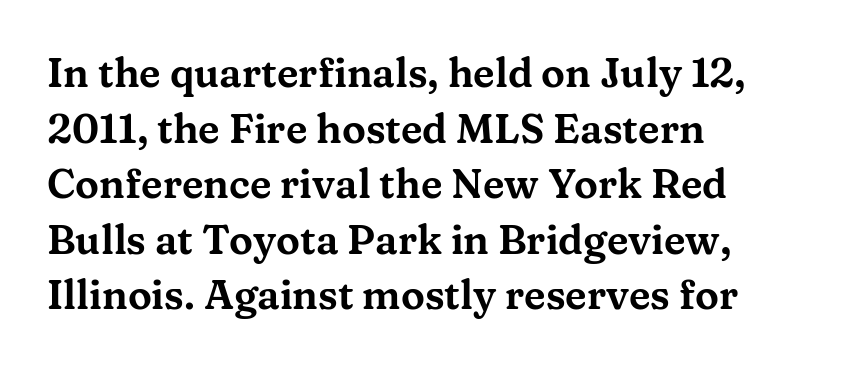
Is this a fixed-width face? No — the glyphs have proportional, varying widths. Between one letter and the next there's only the usual sliver of space. The typesetter chose a ragged-right arrangement here. The axis of the letterforms is exactly vertical. Clear beneath every line of the passage. Vertically, the passage feels balanced, rows spaced as you'd expect.
